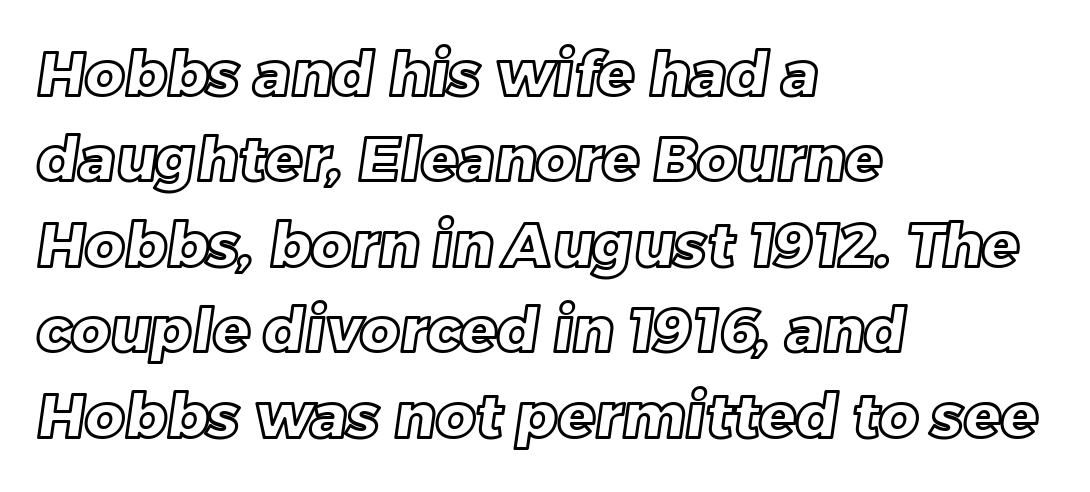
Q: Is the text underlined? A: No.
Q: How is the paragraph aligned? A: Left-aligned.
Q: Is the spacing between letters normal or unusually wide? A: Normal.
Q: Is the spacing between lines tight, normal or loose? A: Normal.
Q: Width (condensed, normal, or wide)? A: Normal.
Q: x-height? A: Large.
Q: Monospaced? A: No.
